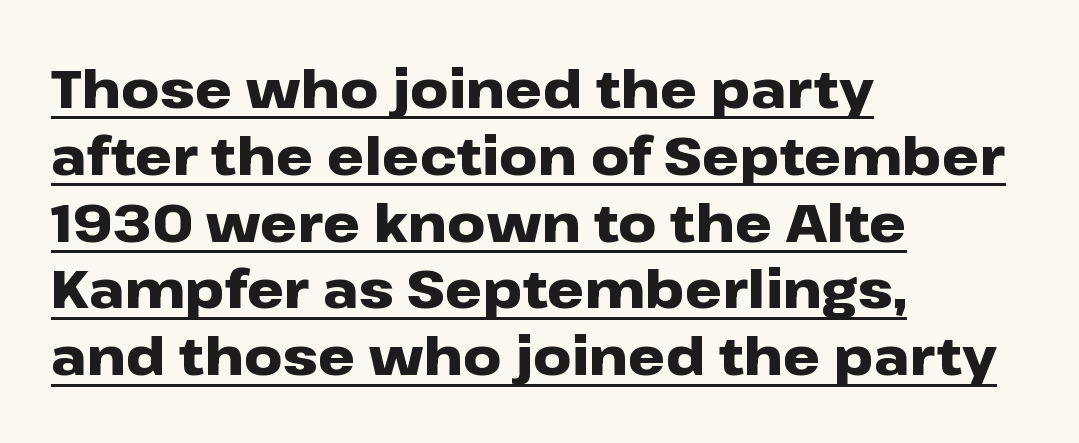
{"serif": "no", "italic": "no", "bold": "yes", "weight": "heavy", "width": "wide", "stroke_contrast": "low", "x_height": "medium", "monospaced": "no", "underline": "yes", "align": "left", "line_spacing": "normal", "line_spacing_ratio": 1.26, "letter_spacing": "normal", "letter_spacing_em": 0.0, "glyph_px": 53}
